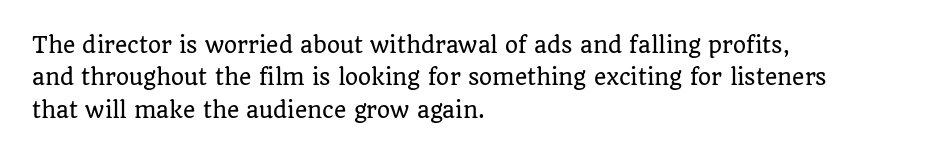
{"italic": "no", "underline": "no", "align": "left", "line_spacing": "normal", "line_spacing_ratio": 1.54, "letter_spacing": "normal", "letter_spacing_em": 0.0, "glyph_px": 21}
